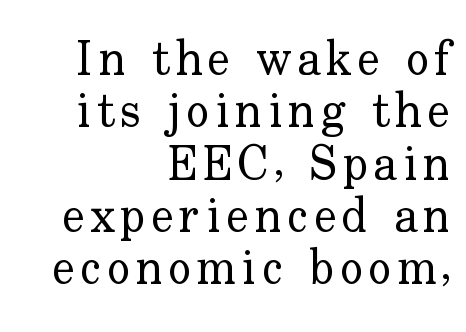
The image shows 48 px regular-weight serif type, upright; set right-aligned, tight line spacing (1.09x), not underlined; low stroke contrast and a small x-height.
